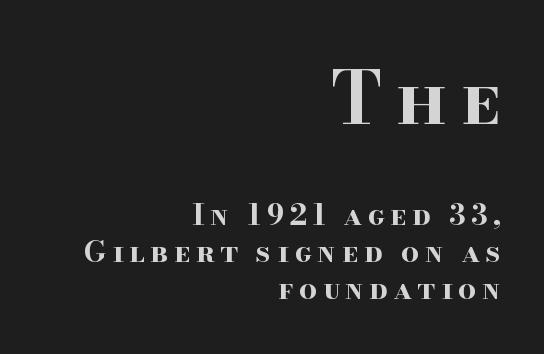
{"serif": "yes", "italic": "no", "bold": "yes", "weight": "bold", "width": "wide", "stroke_contrast": "high", "x_height": "small", "monospaced": "no", "underline": "no", "align": "right", "line_spacing": "normal", "line_spacing_ratio": 1.27, "larger_block": "first", "size_ratio": 2.48, "glyph_px": 72}
